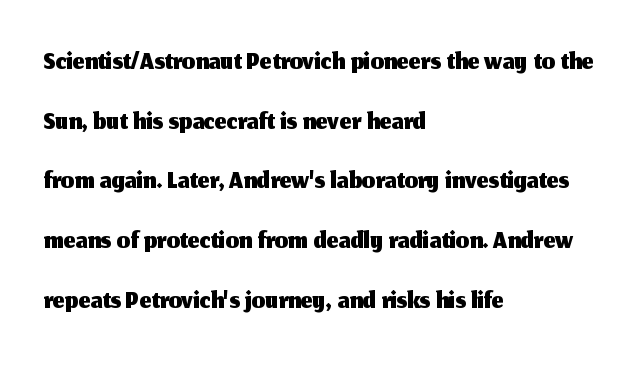
Q: Is the text italic (slanted)? A: No, it is upright.
Q: Is the typeface a serif or a sans-serif typeface? A: Sans-serif.
Q: Is the text underlined? A: No.
Q: How is the paragraph aligned? A: Left-aligned.
Q: Is the spacing between letters normal or unusually wide? A: Normal.
Q: Is the spacing between lines tight, normal or loose? A: Normal.
Q: Width (condensed, normal, or wide)? A: Normal.
Q: Stroke contrast? A: Medium.
Q: x-height? A: Medium.
Q: Monospaced? A: No.
